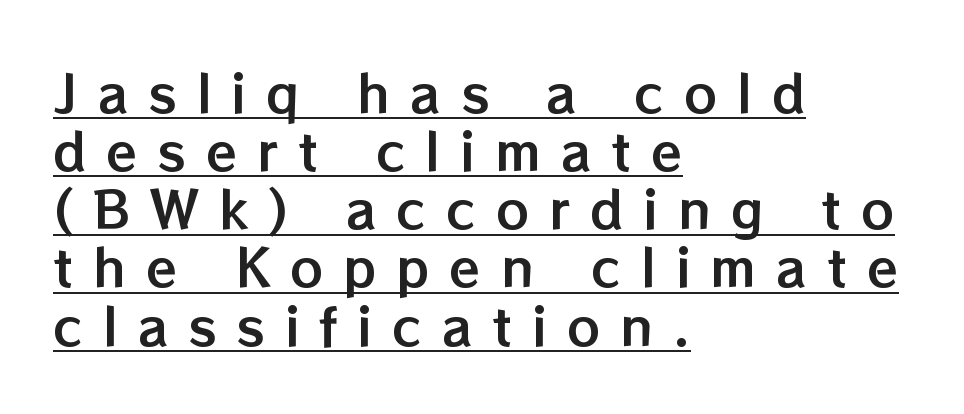
The image shows 51 px text type, upright; set left-aligned, tight line spacing (1.14x), unusually wide letter spacing (+0.39 em), underlined; low stroke contrast and a medium x-height.
